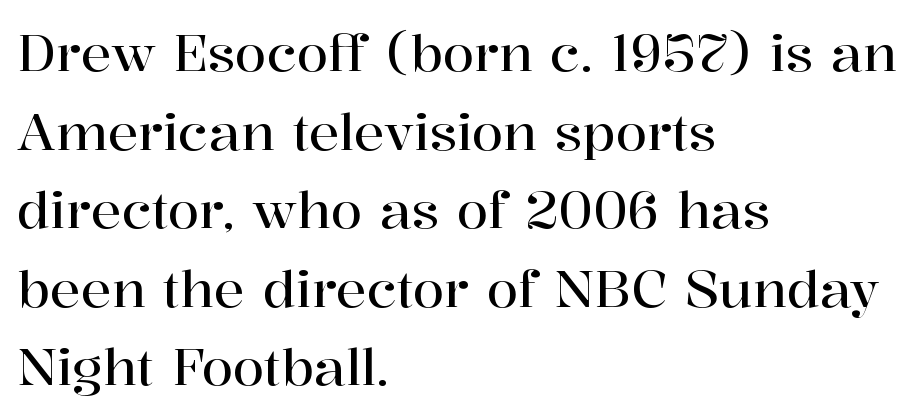
Short note: letters normally spaced. Line beginnings align vertically; line endings do not. This sample keeps an unexceptional amount of space between lines. Just letters on the line, the space beneath them empty.
